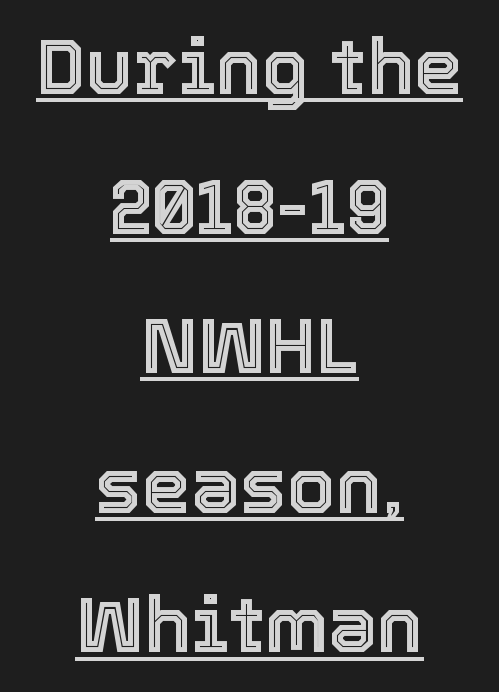
The image shows 78 px text type, upright; set centered, line spacing 1.79x, normal letter spacing, underlined; a medium x-height.
